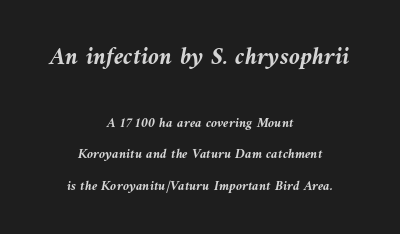
The image shows 25 px bold type, italic (leaning left); set centered, loose line spacing (2.24x), normal letter spacing, not underlined; the first (top) block is 1.79x larger.
